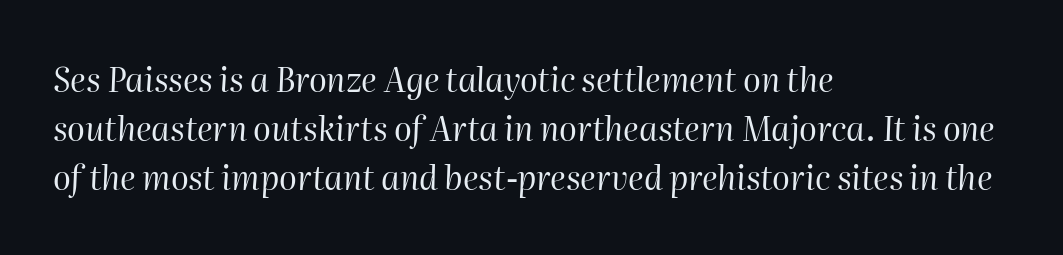
Q: Is the text bold? A: No.
Q: Is the text italic (slanted)? A: Yes, it leans right by about 2 degrees.
Q: Is the text underlined? A: No.
Q: How is the paragraph aligned? A: Left-aligned.
Q: Is the spacing between letters normal or unusually wide? A: Normal.
Q: Is the spacing between lines tight, normal or loose? A: Normal.
Q: Width (condensed, normal, or wide)? A: Normal.
Q: Stroke contrast? A: High.
Q: x-height? A: Medium.
Q: Monospaced? A: No.
